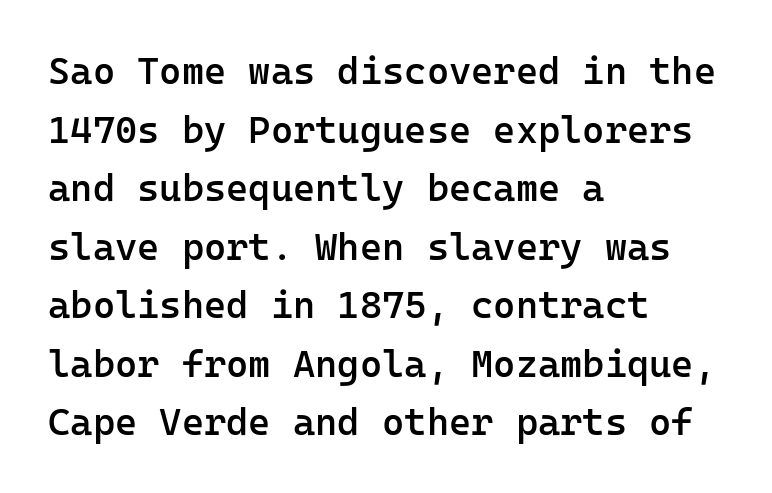
The image shows 38 px semibold sans-serif type, upright, monospaced; set left-aligned, normal line spacing (1.54x), normal letter spacing, not underlined; low stroke contrast and a medium x-height.
